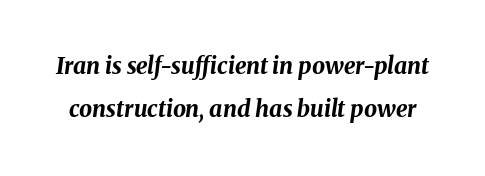
The image shows 23 px bold type, italic (leaning right); set line spacing 1.89x, normal letter spacing, not underlined.
